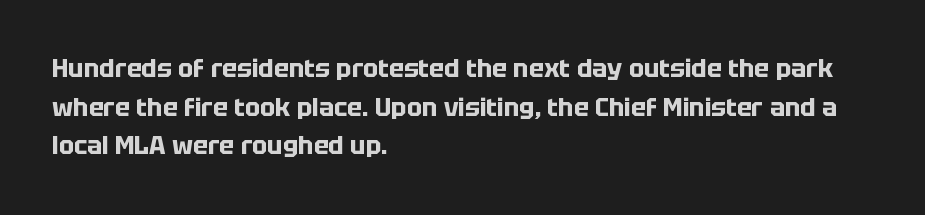
The image shows 25 px bold type, upright; set left-aligned, normal line spacing (1.55x), normal letter spacing, not underlined.
